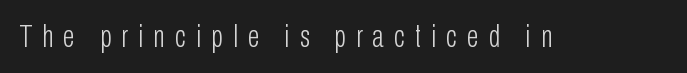
The image shows 31 px light, condensed sans-serif type, upright; set unusually wide letter spacing (+0.33 em), not underlined; low stroke contrast and a medium x-height.
